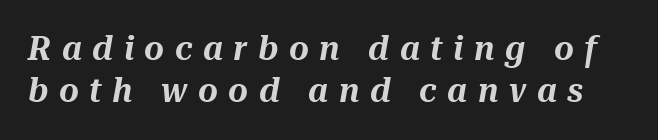
The image shows 34 px text type, italic (leaning right); set line spacing 1.24x, unusually wide letter spacing (+0.31 em), not underlined; medium stroke contrast and a medium x-height.
